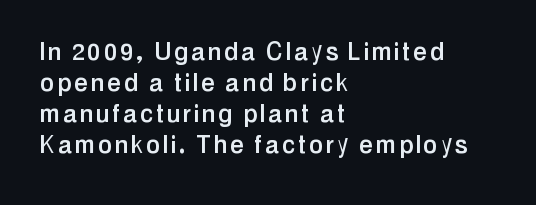
Q: Is the text italic (slanted)? A: No, it is upright.
Q: Is the typeface a serif or a sans-serif typeface? A: Sans-serif.
Q: Is the text underlined? A: No.
Q: How is the paragraph aligned? A: Left-aligned.
Q: Is the spacing between lines tight, normal or loose? A: Tight.
Q: Width (condensed, normal, or wide)? A: Condensed.
Q: Stroke contrast? A: Low.
Q: x-height? A: Medium.
Q: Monospaced? A: No.
